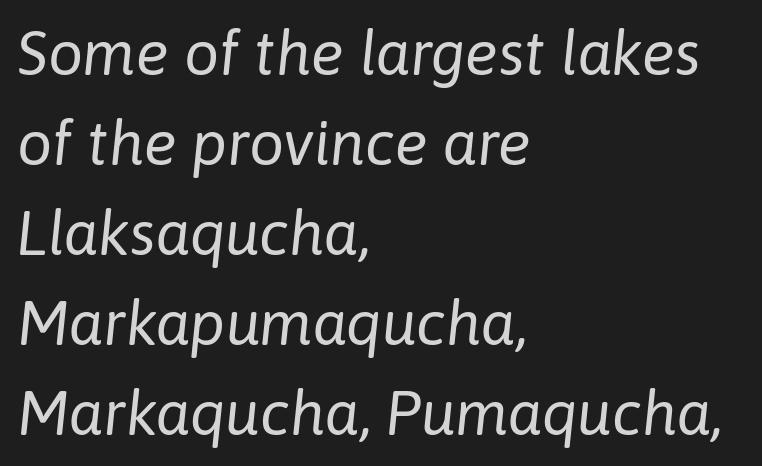
There is no visible air inserted between adjacent glyphs. This sample is left-justified, so line endings fall wherever the words run out. Looking at the ascenders, they clearly lean. Stems here are at most as thick as an everyday book face. The glyphs are unaccompanied by any horizontal stroke below them. Honestly, the row spacing looks completely unremarkable.
